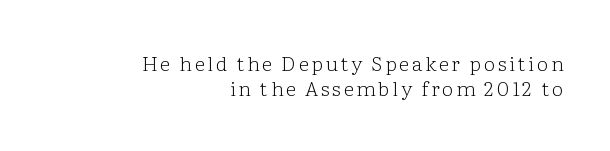
When letters stand straight like this, we call the style roman or upright. Unbolded letterforms with no extra heft. Where is the straight margin? On the right. If you measured baseline to baseline, you'd find a middling distance. A clean baseline with only descenders dipping below it.
